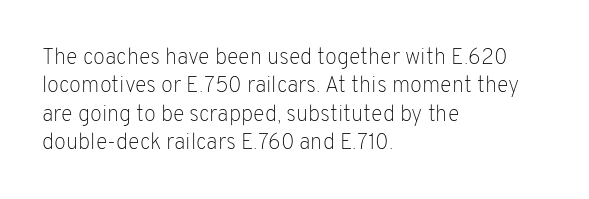
{"italic": "no", "bold": "no", "underline": "no", "align": "left", "line_spacing": "normal", "line_spacing_ratio": 1.29, "letter_spacing": "normal", "letter_spacing_em": 0.0, "glyph_px": 22}
